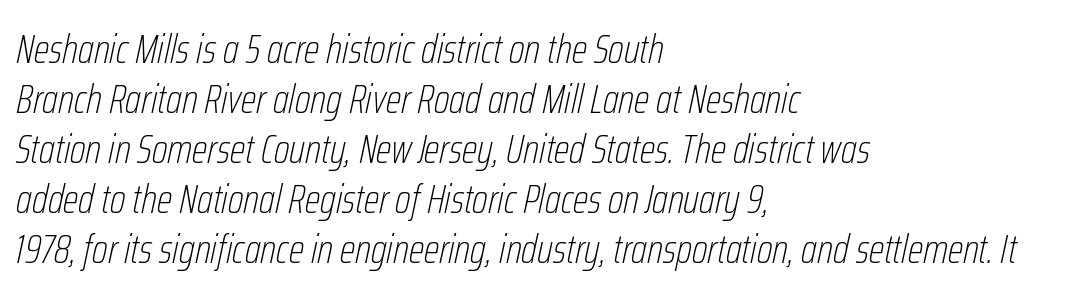
Q: Is the text bold? A: No.
Q: Is the text italic (slanted)? A: Yes, it leans right by about 12 degrees.
Q: Is the text underlined? A: No.
Q: How is the paragraph aligned? A: Left-aligned.
Q: Is the spacing between letters normal or unusually wide? A: Normal.
Q: Width (condensed, normal, or wide)? A: Condensed.
Q: Stroke contrast? A: Low.
Q: x-height? A: Medium.
Q: Monospaced? A: No.
